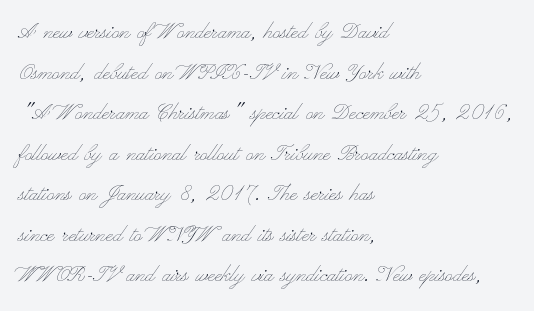
The zone under the glyphs is completely vacant. Letters have the restrained weight of plain body copy at most. Line beginnings align vertically; line endings do not. The gaps between neighbouring characters are ordinary and unremarkable.
